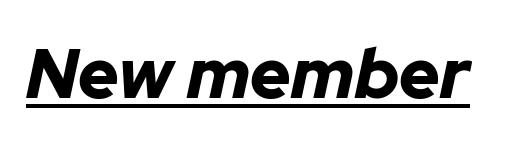
{"italic": "yes", "lean": "right", "slant_degrees": 12, "bold": "yes", "weight": "bold", "width": "normal", "stroke_contrast": "low", "x_height": "medium", "monospaced": "no", "underline": "yes", "letter_spacing": "normal", "letter_spacing_em": 0.0, "glyph_px": 70}
